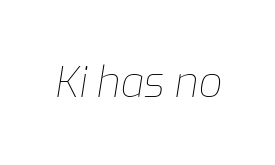
Short note: letters normally spaced. Clear beneath every line of the passage. The weight would be labelled regular, book, light, or lighter still. Quick note: italic. Do the characters align in a grid? No, the font is proportional.
